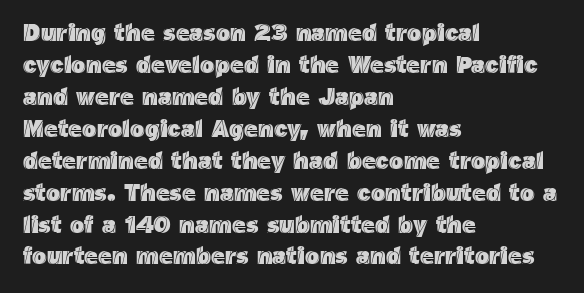
Q: Is the text italic (slanted)? A: No, it is upright.
Q: Is the text underlined? A: No.
Q: How is the paragraph aligned? A: Left-aligned.
Q: Is the spacing between letters normal or unusually wide? A: Normal.
Q: Is the spacing between lines tight, normal or loose? A: Normal.
